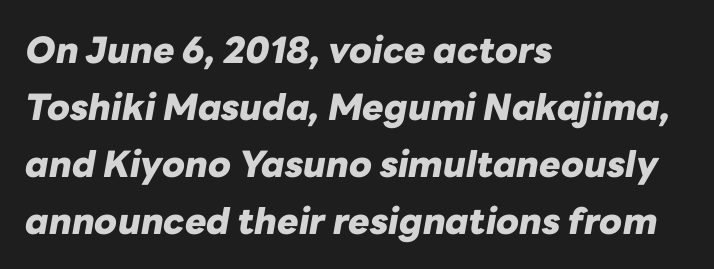
{"italic": "yes", "lean": "right", "slant_degrees": 10, "bold": "yes", "weight": "heavy", "width": "normal", "stroke_contrast": "low", "x_height": "medium", "monospaced": "no", "underline": "no", "align": "left", "line_spacing": "normal", "line_spacing_ratio": 1.58, "letter_spacing": "normal", "letter_spacing_em": 0.0, "glyph_px": 36}
